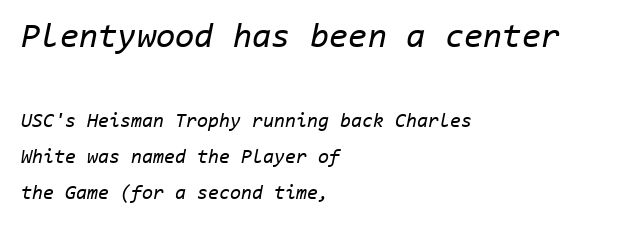
The image shows 35 px regular-weight type, italic (leaning right), monospaced; set left-aligned, line spacing 1.8x, normal letter spacing, not underlined; the first (top) block is 1.75x larger; low stroke contrast and a medium x-height.
